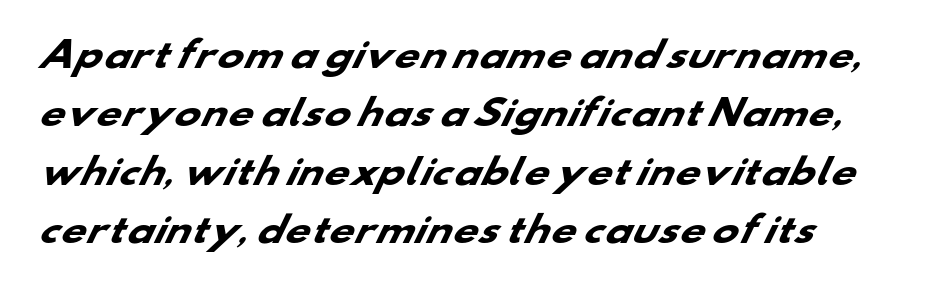
The image shows 35 px heavy, wide sans-serif type; set normal line spacing (1.67x), normal letter spacing, not underlined; low stroke contrast and a small x-height.
